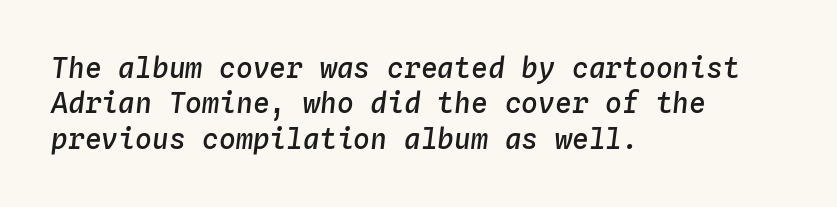
{"italic": "yes", "lean": "right", "slant_degrees": 4, "bold": "semi", "weight": "semibold", "width": "normal", "stroke_contrast": "low", "x_height": "medium", "monospaced": "yes", "underline": "no", "align": "left", "line_spacing": "normal", "line_spacing_ratio": 1.26, "letter_spacing": "normal", "letter_spacing_em": 0.0, "glyph_px": 28}
